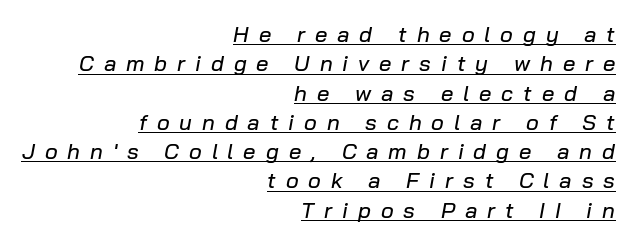
Q: Is the text italic (slanted)? A: Yes, it leans right by about 10 degrees.
Q: Is the text underlined? A: Yes.
Q: How is the paragraph aligned? A: Right-aligned.
Q: Is the spacing between letters normal or unusually wide? A: Unusually wide.
Q: Is the spacing between lines tight, normal or loose? A: Normal.
